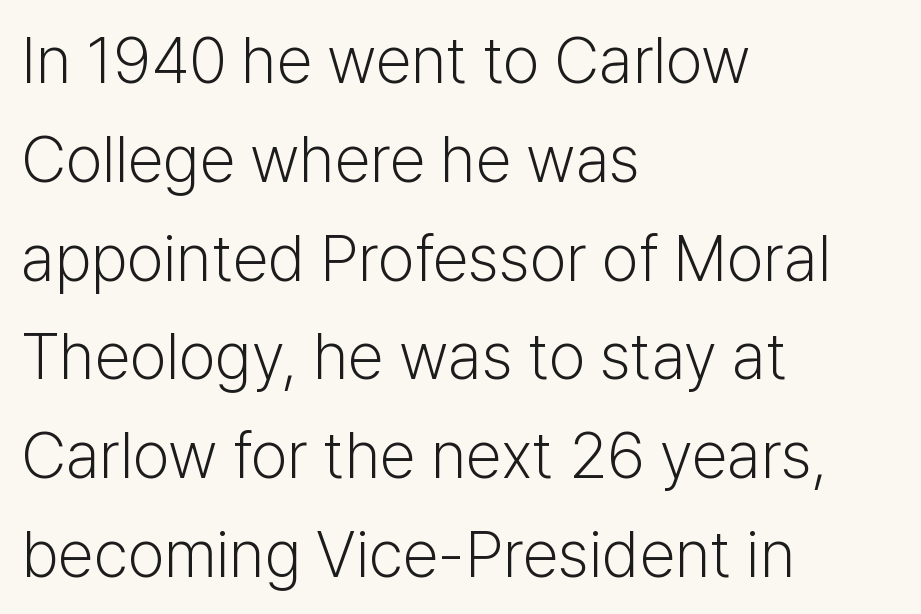
Q: Is the text bold? A: No.
Q: Is the text italic (slanted)? A: No, it is upright.
Q: Is the typeface a serif or a sans-serif typeface? A: Sans-serif.
Q: Is the text underlined? A: No.
Q: How is the paragraph aligned? A: Left-aligned.
Q: Is the spacing between letters normal or unusually wide? A: Normal.
Q: Is the spacing between lines tight, normal or loose? A: Normal.
Q: Width (condensed, normal, or wide)? A: Normal.
Q: Stroke contrast? A: Low.
Q: x-height? A: Medium.
Q: Monospaced? A: No.
